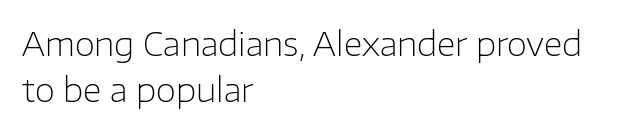
{"serif": "no", "italic": "no", "bold": "no", "weight": "light", "width": "normal", "stroke_contrast": "low", "x_height": "medium", "monospaced": "no", "underline": "no", "align": "left", "line_spacing": "normal", "line_spacing_ratio": 1.39, "letter_spacing": "normal", "letter_spacing_em": 0.0, "glyph_px": 33}
